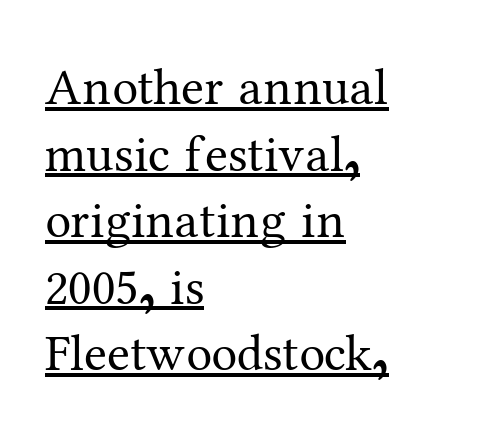
{"serif": "yes", "italic": "no", "bold": "no", "weight": "regular", "width": "normal", "stroke_contrast": "medium", "x_height": "medium", "monospaced": "no", "underline": "yes", "align": "left", "line_spacing": "normal", "line_spacing_ratio": 1.28, "letter_spacing": "normal", "letter_spacing_em": 0.0, "glyph_px": 52}
